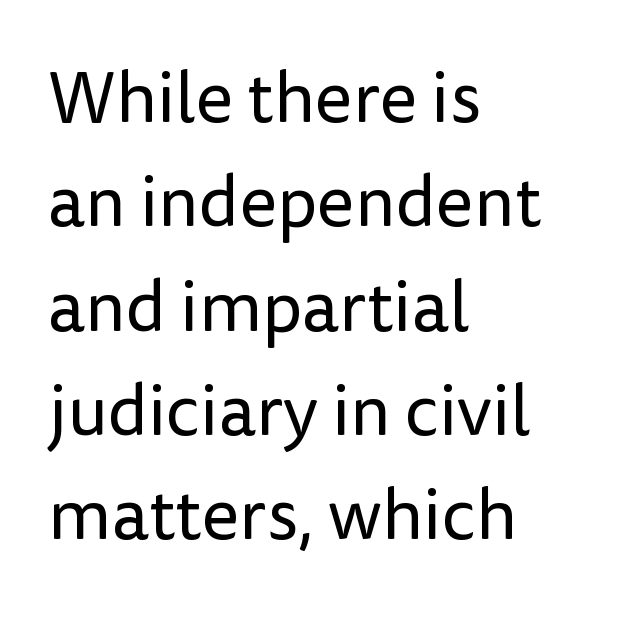
The typography opts for an upright posture over an oblique one. Note the varied advance widths — an 'i' is clearly narrower than an 'm'. In terms of leading, this rendering sits right in the middle. The area under the type is left untouched.
